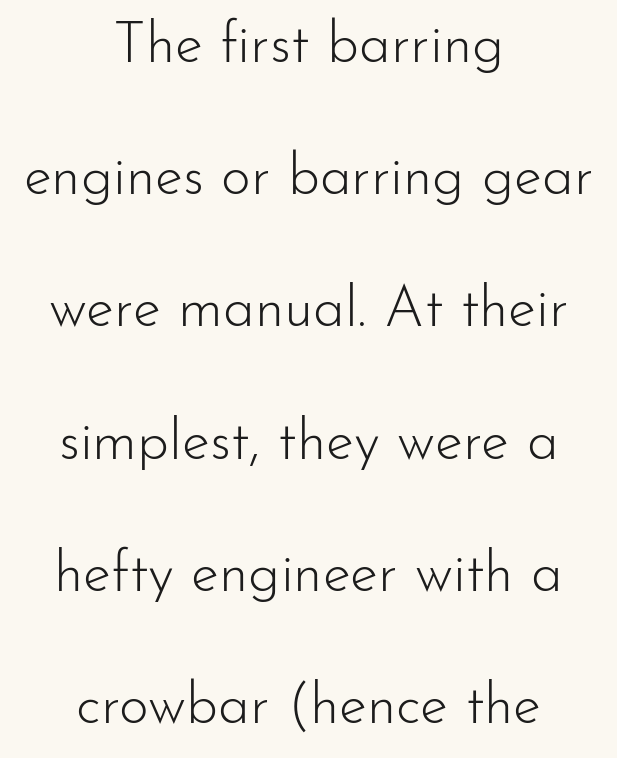
{"serif": "no", "italic": "no", "bold": "no", "weight": "light", "width": "normal", "stroke_contrast": "low", "x_height": "small", "monospaced": "no", "underline": "no", "align": "center", "line_spacing": "loose", "line_spacing_ratio": 2.32, "letter_spacing": "normal", "letter_spacing_em": 0.0, "glyph_px": 57}
